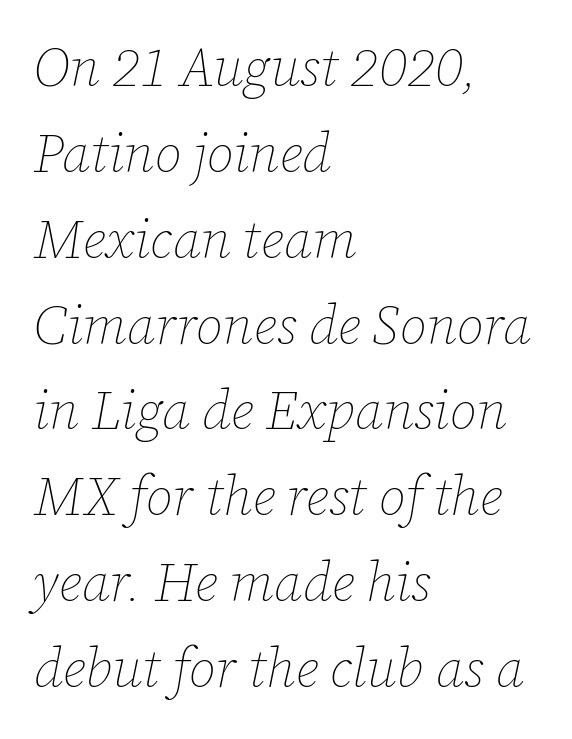
The face used here has a pronounced slope to its letters. One-word summary of the alignment: left. Letters have the restrained weight of plain body copy at most. Note the varied advance widths — an 'i' is clearly narrower than an 'm'. Short note: letters normally spaced. Rows of type keep a routine distance in the vertical direction.
